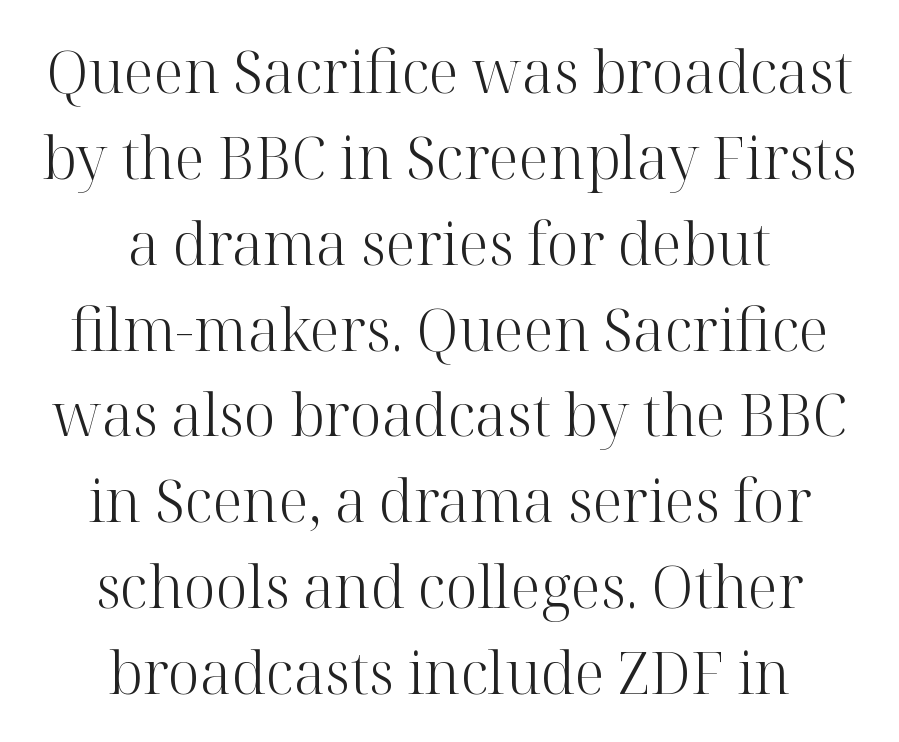
Is the type heavy? It reads as light-to-regular instead. Short and long lines alike share a common midpoint. Examine the stroke ends and you'll spot serifs. Clear beneath every line of the passage.
